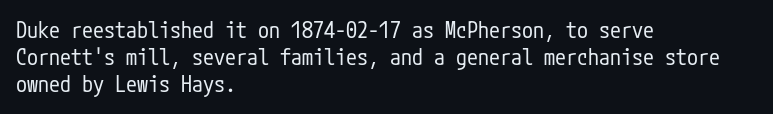
Q: Is the text bold? A: No.
Q: Is the text italic (slanted)? A: No, it is upright.
Q: Is the text underlined? A: No.
Q: How is the paragraph aligned? A: Left-aligned.
Q: Is the spacing between letters normal or unusually wide? A: Normal.
